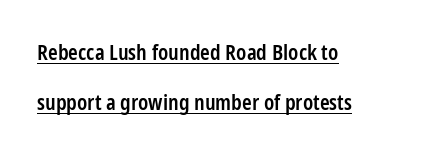
Q: Is the text bold? A: Semi-bold.
Q: Is the text italic (slanted)? A: No, it is upright.
Q: Is the text underlined? A: Yes.
Q: How is the paragraph aligned? A: Left-aligned.
Q: Is the spacing between letters normal or unusually wide? A: Normal.
Q: Is the spacing between lines tight, normal or loose? A: Loose.
